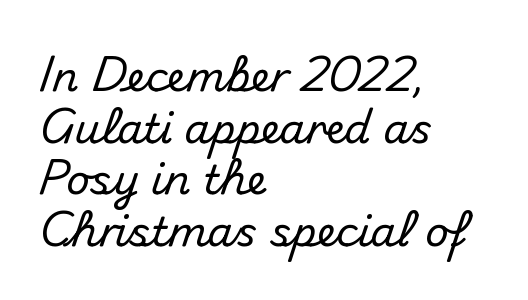
{"serif": "no", "width": "normal", "stroke_contrast": "medium", "x_height": "small", "monospaced": "no", "underline": "no", "align": "left", "line_spacing": "normal", "line_spacing_ratio": 1.26, "letter_spacing": "normal", "letter_spacing_em": 0.0, "glyph_px": 41}
